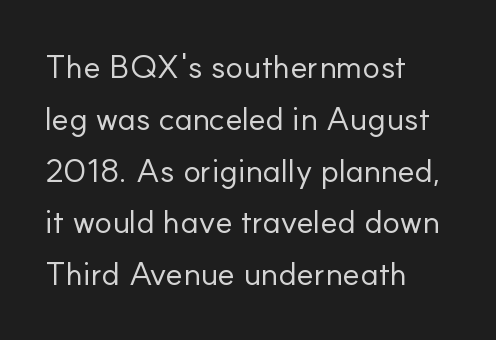
{"serif": "no", "italic": "no", "bold": "no", "weight": "regular", "width": "normal", "stroke_contrast": "low", "x_height": "small", "monospaced": "no", "underline": "no", "align": "left", "line_spacing": "normal", "line_spacing_ratio": 1.57, "letter_spacing": "normal", "letter_spacing_em": 0.0, "glyph_px": 33}
